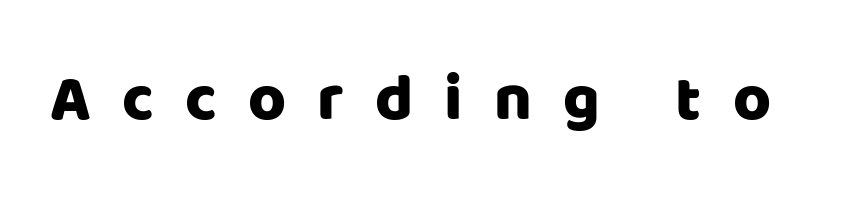
{"serif": "no", "italic": "no", "width": "normal", "stroke_contrast": "low", "x_height": "large", "monospaced": "no", "underline": "no", "letter_spacing": "wide", "letter_spacing_em": 0.48, "glyph_px": 65}
